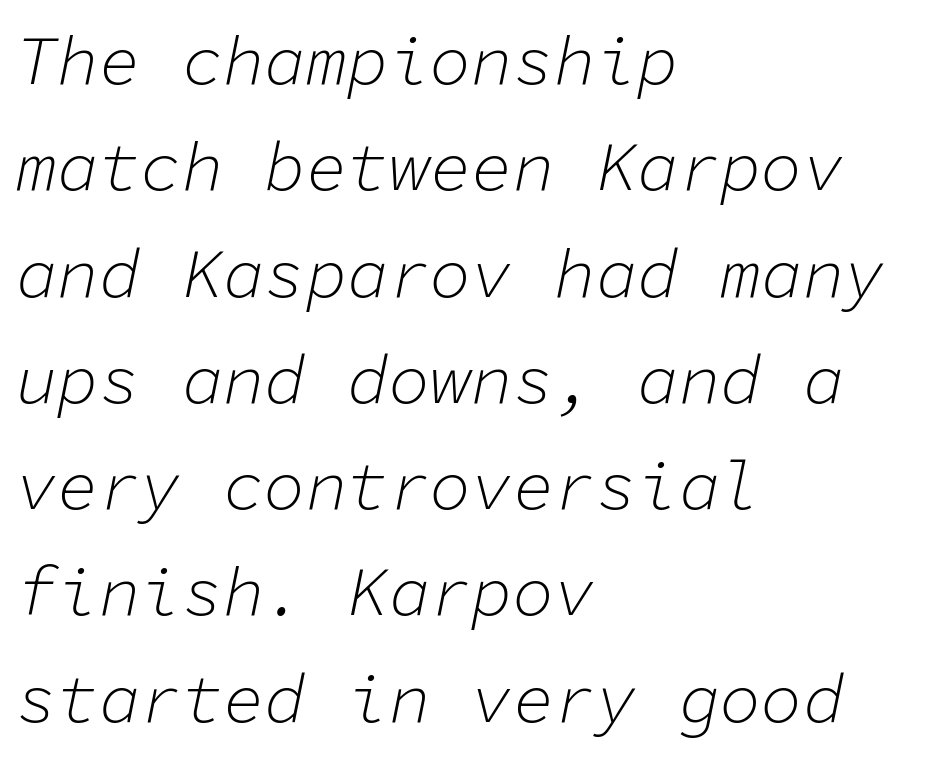
Weight: not bold — regular or lighter. Note the uniform advance width — an 'i' takes as much space as an 'm'. Each new line begins a customary step beneath the previous one. There's an unmistakable incline to the writing here. Nobody drew a line under any word here.
